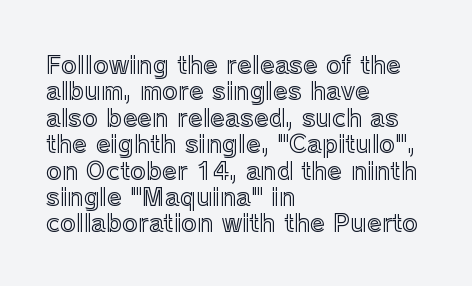
Q: Is the text italic (slanted)? A: No, it is upright.
Q: Is the text underlined? A: No.
Q: How is the paragraph aligned? A: Left-aligned.
Q: Is the spacing between letters normal or unusually wide? A: Normal.
Q: Is the spacing between lines tight, normal or loose? A: Tight.
